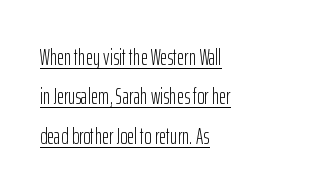
The image shows 22 px text type, upright; set left-aligned, line spacing 1.79x, normal letter spacing, underlined.
